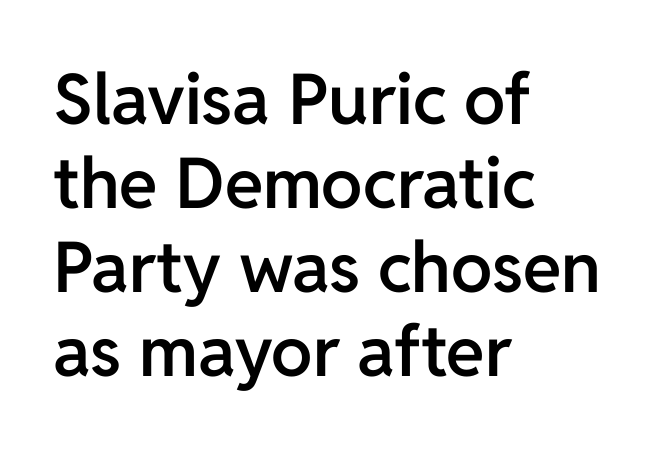
Typographic density is moderately raised because the face is semibold. The type sits square on the baseline with zero lean. These lines keep a tight, regular rhythm from letter to letter. Letters rest on an invisible, unmarked baseline. Each letter keeps its own natural width here, so spacing adapts to shape. Notice how the passage keeps a crisp vertical edge on the left only.
